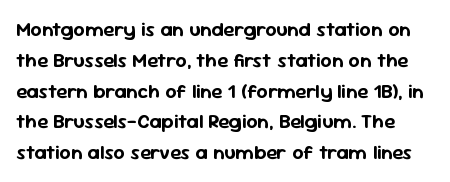
{"italic": "no", "underline": "no", "line_spacing": "normal", "line_spacing_ratio": 1.54, "letter_spacing": "normal", "letter_spacing_em": 0.0, "glyph_px": 20}
